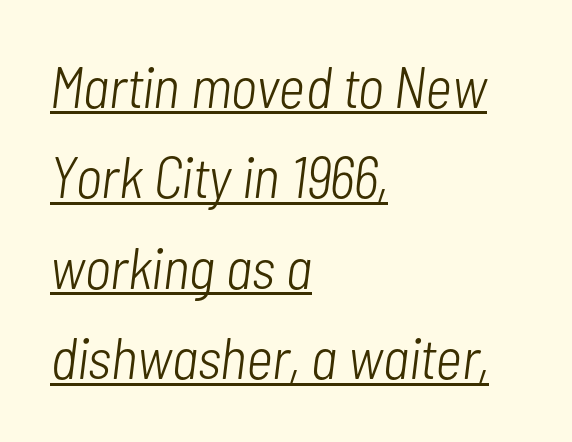
Q: Is the text bold? A: No.
Q: Is the text italic (slanted)? A: Yes, it leans right by about 7 degrees.
Q: Is the text underlined? A: Yes.
Q: How is the paragraph aligned? A: Left-aligned.
Q: Is the spacing between letters normal or unusually wide? A: Normal.
Q: Is the spacing between lines tight, normal or loose? A: Normal.
Q: Width (condensed, normal, or wide)? A: Condensed.
Q: Stroke contrast? A: Low.
Q: x-height? A: Medium.
Q: Monospaced? A: No.
